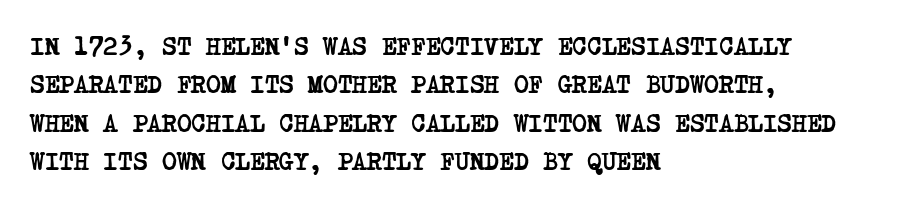
The image shows 25 px bold type; set left-aligned, normal line spacing (1.54x), normal letter spacing, not underlined.
